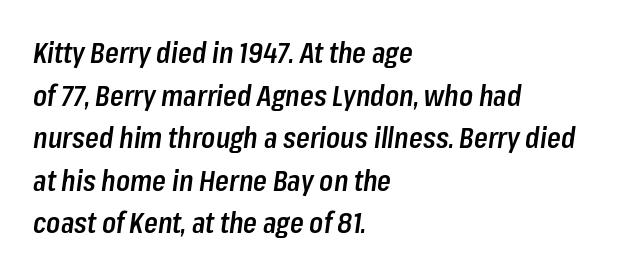
Q: Is the text bold? A: Semi-bold.
Q: Is the text italic (slanted)? A: Yes, it leans right by about 8 degrees.
Q: Is the text underlined? A: No.
Q: How is the paragraph aligned? A: Left-aligned.
Q: Is the spacing between letters normal or unusually wide? A: Normal.
Q: Is the spacing between lines tight, normal or loose? A: Normal.
Q: Width (condensed, normal, or wide)? A: Condensed.
Q: Stroke contrast? A: Low.
Q: x-height? A: Medium.
Q: Monospaced? A: No.
